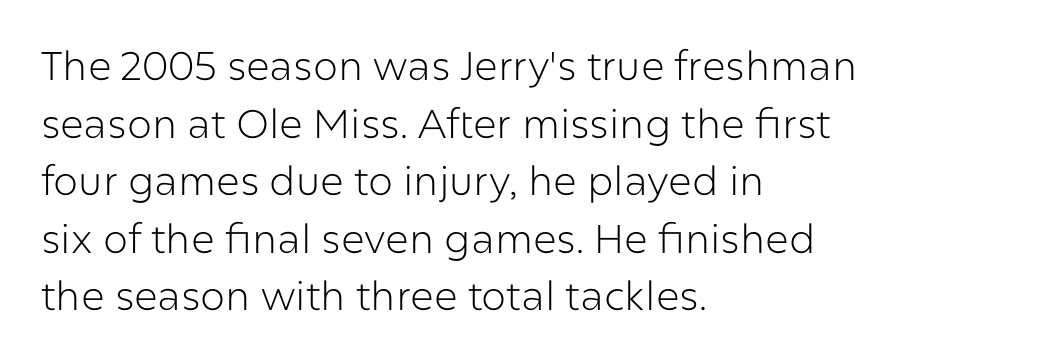
Q: Is the text bold? A: No.
Q: Is the text italic (slanted)? A: No, it is upright.
Q: Is the typeface a serif or a sans-serif typeface? A: Sans-serif.
Q: Is the text underlined? A: No.
Q: How is the paragraph aligned? A: Left-aligned.
Q: Is the spacing between letters normal or unusually wide? A: Normal.
Q: Is the spacing between lines tight, normal or loose? A: Normal.
Q: Width (condensed, normal, or wide)? A: Normal.
Q: Stroke contrast? A: Low.
Q: x-height? A: Medium.
Q: Monospaced? A: No.
